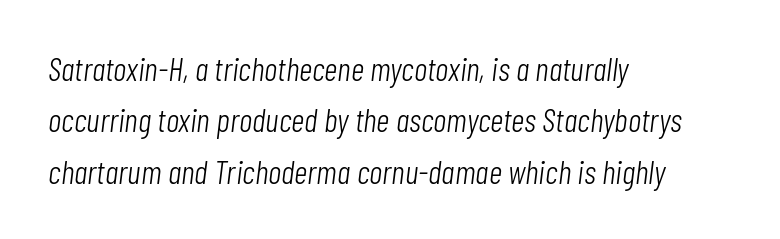
The image shows 33 px light, condensed type, italic (leaning right); set left-aligned, normal line spacing (1.56x), normal letter spacing, not underlined; low stroke contrast and a medium x-height.
